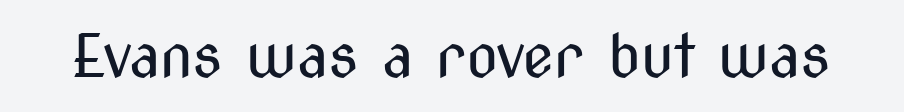
The image shows 59 px regular-weight, condensed sans-serif type, upright; set normal letter spacing, not underlined; medium stroke contrast and a medium x-height.
